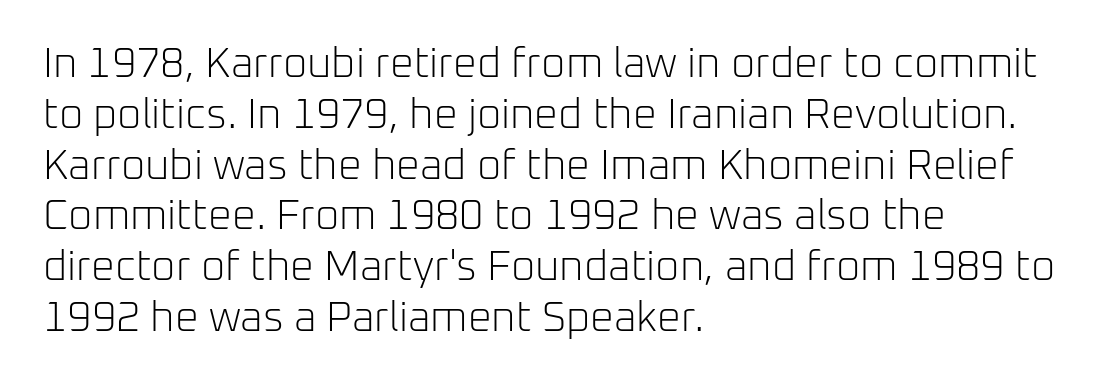
Short note: letters normally spaced. Font category for this specimen: sans-serif. This sample uses an upright cut, with every glyph sitting square on the baseline. Looks like regular typesetting: each glyph gets only the width it needs. Layout note: lines flush left.
